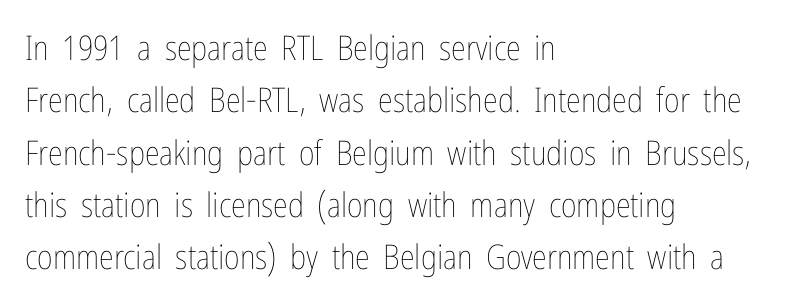
The image shows 34 px thin, condensed type, upright; set left-aligned, normal line spacing (1.54x), normal letter spacing, not underlined; low stroke contrast and a medium x-height.
